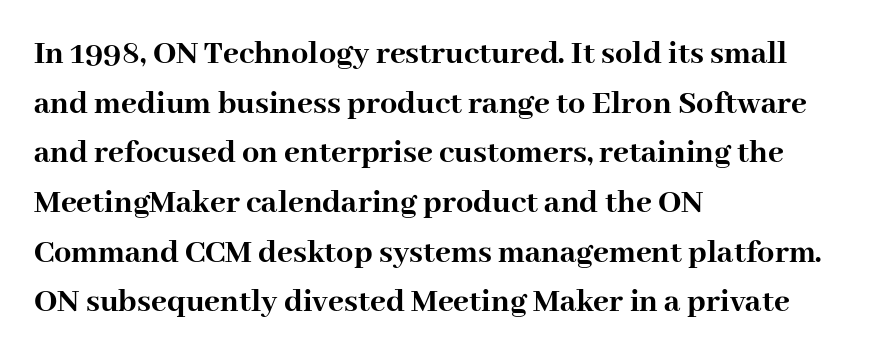
{"serif": "yes", "italic": "no", "bold": "yes", "weight": "semibold", "width": "normal", "stroke_contrast": "high", "x_height": "medium", "monospaced": "no", "underline": "no", "align": "left", "line_spacing": "normal", "line_spacing_ratio": 1.46, "letter_spacing": "normal", "letter_spacing_em": 0.0, "glyph_px": 34}
